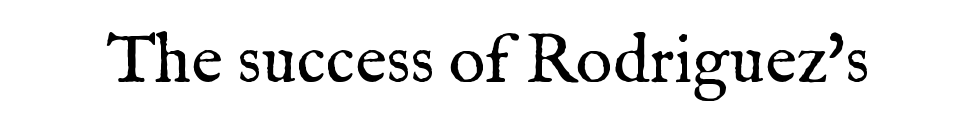
Vertical stems look standard width or narrower in stroke. The letters sit at their default tracking, neither squeezed nor spread. The rendering uses natural spacing where letterforms have individual widths. You can tell it's not italic because the verticals are truly vertical.
